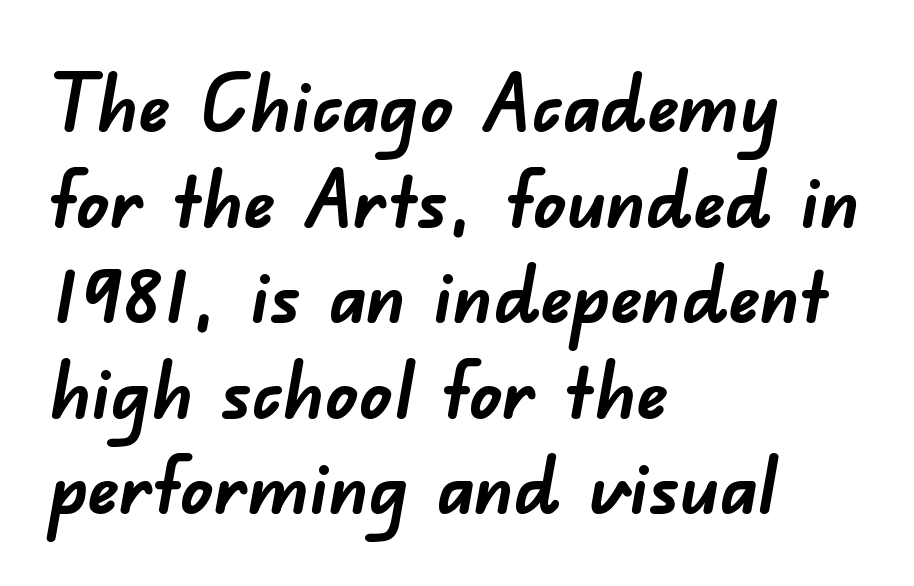
{"serif": "no", "bold": "yes", "weight": "semibold", "width": "normal", "stroke_contrast": "low", "x_height": "small", "monospaced": "no", "underline": "no", "align": "left", "line_spacing_ratio": 1.21, "letter_spacing": "normal", "letter_spacing_em": 0.0, "glyph_px": 79}
